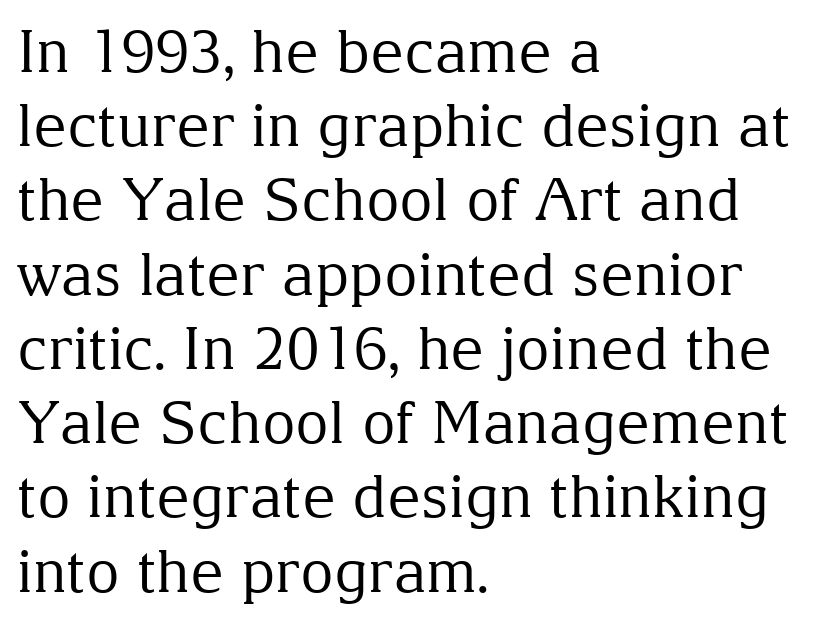
{"serif": "yes", "italic": "no", "bold": "no", "weight": "regular", "width": "normal", "stroke_contrast": "medium", "x_height": "medium", "monospaced": "no", "underline": "no", "align": "left", "line_spacing": "normal", "line_spacing_ratio": 1.28, "letter_spacing": "normal", "letter_spacing_em": 0.0, "glyph_px": 58}
